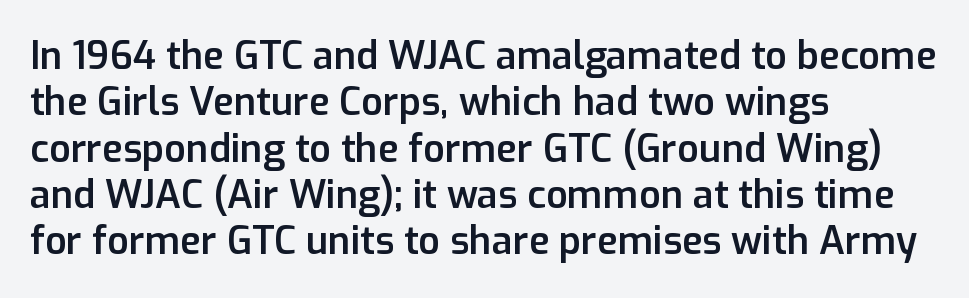
Q: Is the text bold? A: Semi-bold.
Q: Is the text italic (slanted)? A: No, it is upright.
Q: Is the typeface a serif or a sans-serif typeface? A: Sans-serif.
Q: Is the text underlined? A: No.
Q: How is the paragraph aligned? A: Left-aligned.
Q: Is the spacing between letters normal or unusually wide? A: Normal.
Q: Width (condensed, normal, or wide)? A: Normal.
Q: Stroke contrast? A: Low.
Q: x-height? A: Medium.
Q: Monospaced? A: No.
